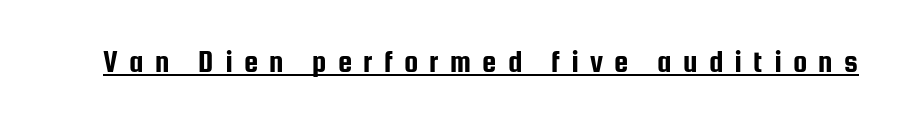
{"serif": "no", "italic": "no", "width": "condensed", "stroke_contrast": "low", "x_height": "medium", "monospaced": "no", "underline": "yes", "letter_spacing": "wide", "letter_spacing_em": 0.35, "glyph_px": 32}
